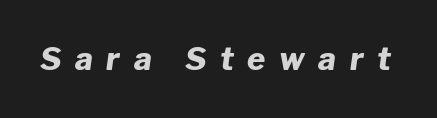
Q: Is the text bold? A: Yes.
Q: Is the text italic (slanted)? A: Yes, it leans right by about 8 degrees.
Q: Is the text underlined? A: No.
Q: Is the spacing between letters normal or unusually wide? A: Unusually wide.
Q: Width (condensed, normal, or wide)? A: Normal.
Q: Stroke contrast? A: Low.
Q: x-height? A: Medium.
Q: Monospaced? A: No.
